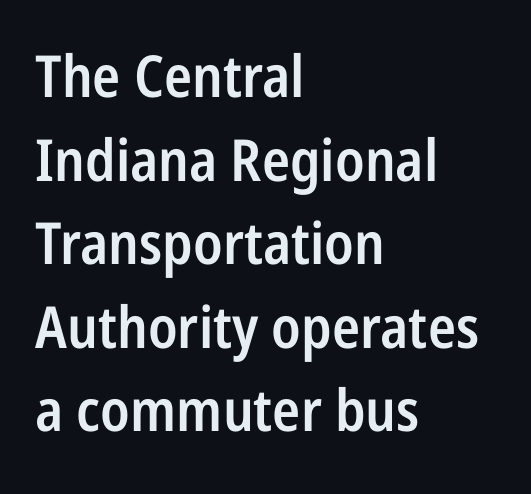
A typesetter would call this leading conventional body-copy spacing. Look at the stroke-to-counter ratio: somewhat heavy, a semibold. Note the varied advance widths — an 'i' is clearly narrower than an 'm'. The zone under the glyphs is completely vacant. Reading down the block, your eye returns to a fixed left position each line.
